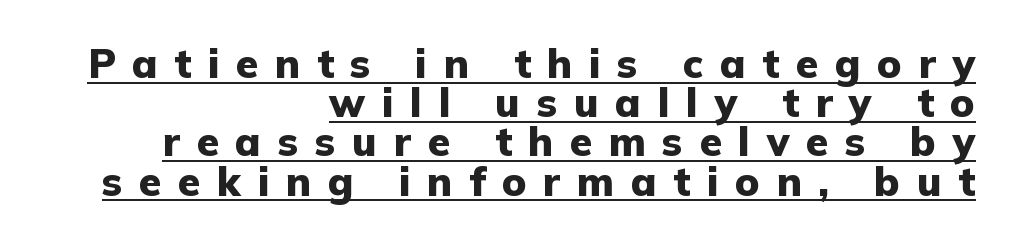
{"serif": "no", "italic": "no", "bold": "yes", "weight": "heavy", "width": "normal", "stroke_contrast": "low", "x_height": "medium", "monospaced": "no", "underline": "yes", "align": "right", "line_spacing": "tight", "line_spacing_ratio": 0.98, "letter_spacing": "wide", "letter_spacing_em": 0.42, "glyph_px": 40}
